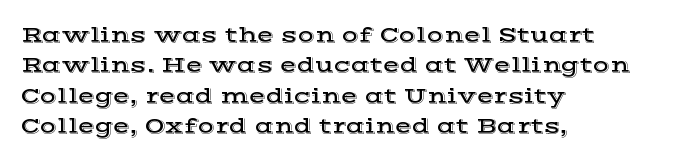
The image shows 22 px text type, upright; set left-aligned, normal line spacing (1.38x), normal letter spacing, not underlined.
